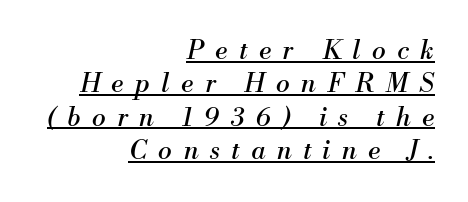
Loose tracking; the words dissolve into strings of separated letters. All the whitespace from short lines collects on the left. Decoration check: the copy is underlined. The rows are spaced the way most documents space them. Rendered with sloped, italic letterforms.
